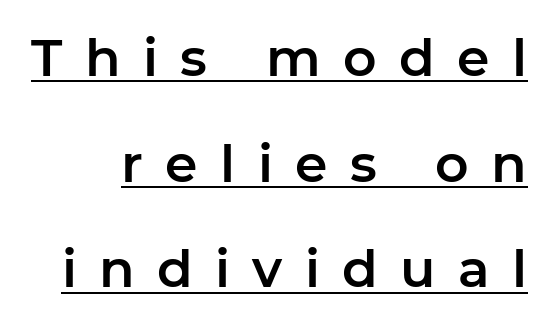
A rule runs beneath these lines of type. The letters are spread apart with noticeably loose tracking. Notice how the stems are strictly vertical — no italics here. Do the characters align in a grid? No, the font is proportional.
